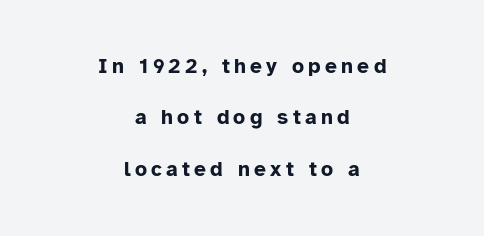
{"italic": "no", "bold": "yes", "underline": "no", "align": "center", "line_spacing": "loose", "line_spacing_ratio": 2.45, "letter_spacing": "wide", "letter_spacing_em": 0.2, "glyph_px": 21}
